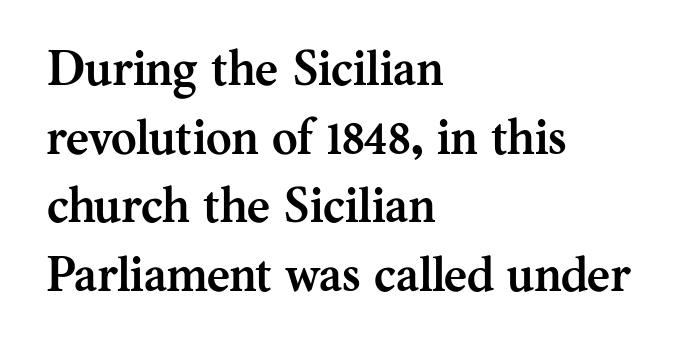
A typesetter would label this face a serif. Type without underlining. Each line starts at the same left margin while the right side varies. Glyph-to-glyph distance matches everyday printed text. These lines are rendered in a variable-pitch font. This is roman type, the default non-slanted kind.
